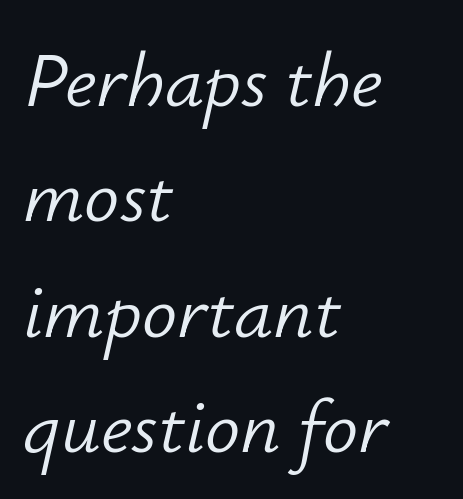
The image shows 78 px light type, italic (leaning right); set left-aligned, normal line spacing (1.48x), normal letter spacing, not underlined; low stroke contrast and a small x-height.
